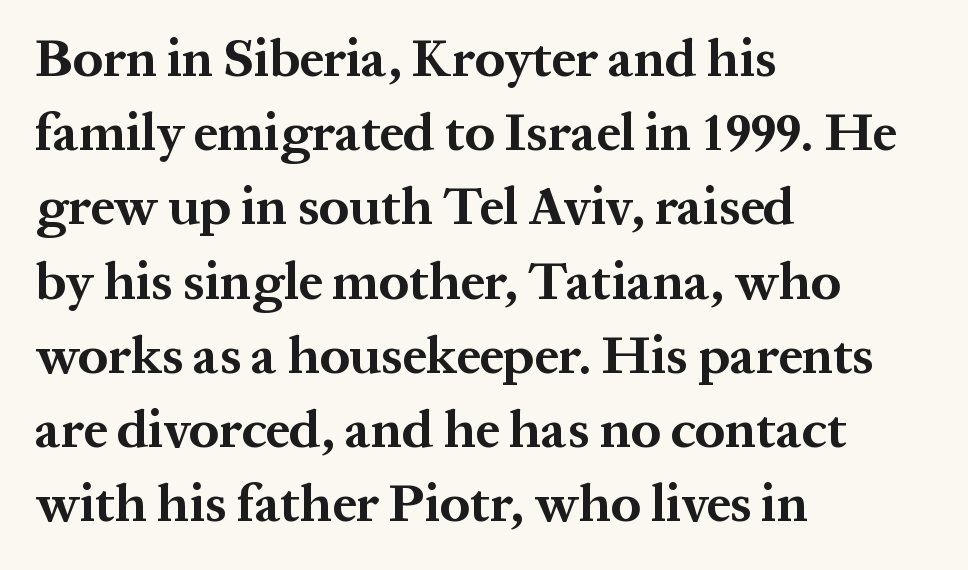
The image shows 53 px bold serif type, upright; set left-aligned, normal line spacing (1.4x), normal letter spacing, not underlined; medium stroke contrast and a medium x-height.
